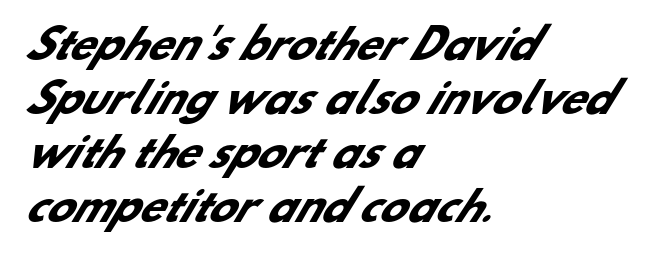
Q: Is the text bold? A: Yes.
Q: Is the typeface a serif or a sans-serif typeface? A: Sans-serif.
Q: Is the text underlined? A: No.
Q: How is the paragraph aligned? A: Left-aligned.
Q: Is the spacing between letters normal or unusually wide? A: Normal.
Q: Is the spacing between lines tight, normal or loose? A: Normal.
Q: Width (condensed, normal, or wide)? A: Normal.
Q: Stroke contrast? A: Low.
Q: x-height? A: Small.
Q: Monospaced? A: No.
